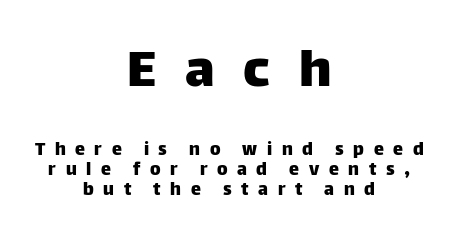
The image shows 60 px sans-serif type, upright; set centered, tight line spacing (1.0x), unusually wide letter spacing (+0.48 em), not underlined; the first (top) block is 3.0x larger; low stroke contrast and a large x-height.
